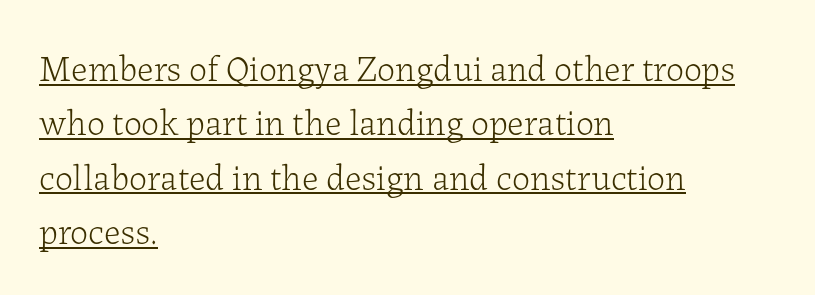
The image shows 36 px light serif type, upright; set left-aligned, normal line spacing (1.51x), normal letter spacing, underlined; low stroke contrast and a medium x-height.
